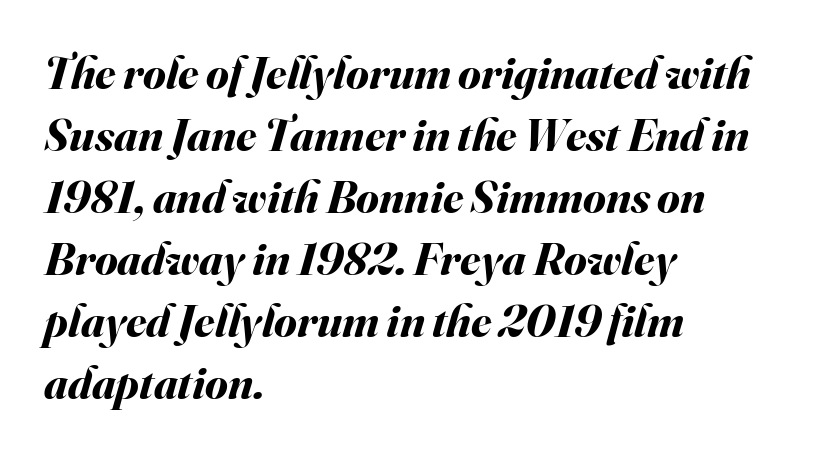
Q: Is the text bold? A: Yes.
Q: Is the text italic (slanted)? A: Yes, it leans right by about 16 degrees.
Q: Is the text underlined? A: No.
Q: How is the paragraph aligned? A: Left-aligned.
Q: Is the spacing between letters normal or unusually wide? A: Normal.
Q: Is the spacing between lines tight, normal or loose? A: Normal.
Q: Width (condensed, normal, or wide)? A: Normal.
Q: Stroke contrast? A: Medium.
Q: x-height? A: Small.
Q: Monospaced? A: No.
